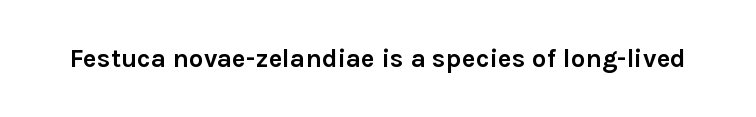
Q: Is the text bold? A: Yes.
Q: Is the text italic (slanted)? A: No, it is upright.
Q: Is the text underlined? A: No.
Q: Is the spacing between letters normal or unusually wide? A: Normal.
